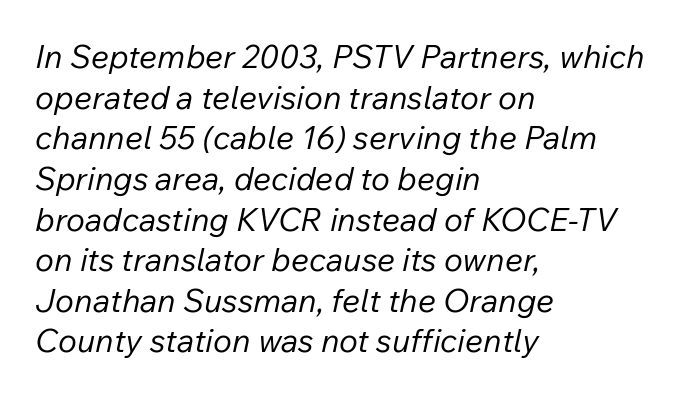
The image shows 32 px regular-weight type, italic (leaning right); set left-aligned, normal line spacing (1.27x), normal letter spacing, not underlined; low stroke contrast and a medium x-height.
